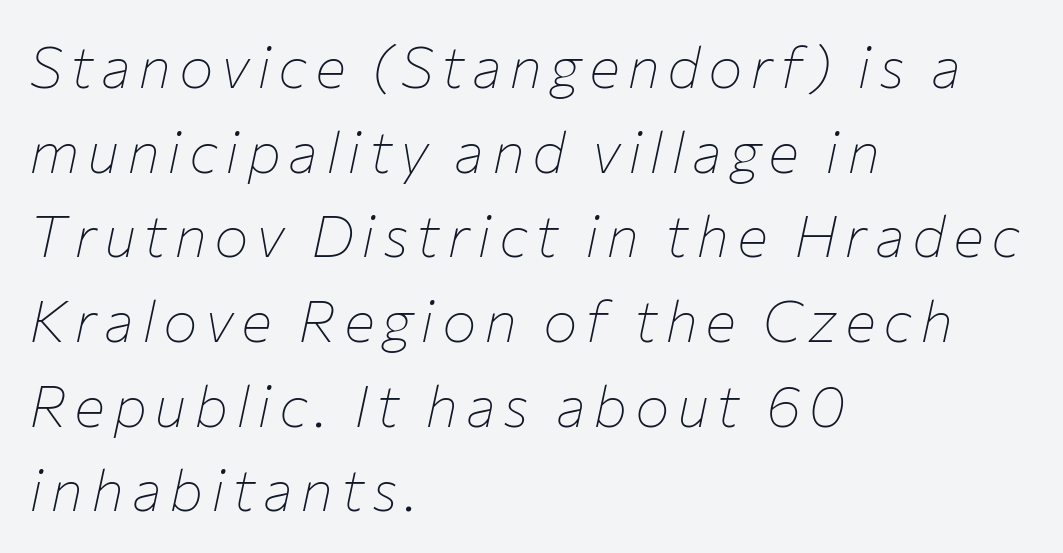
The specimen reads as italic at a glance. The weight would be labelled regular, book, light, or lighter still. Each letter keeps its own natural width here, so spacing adapts to shape. The gap between lines stays unmarked. The vertical gap from one line to the next is medium. The typesetter chose a ragged-right arrangement here.
